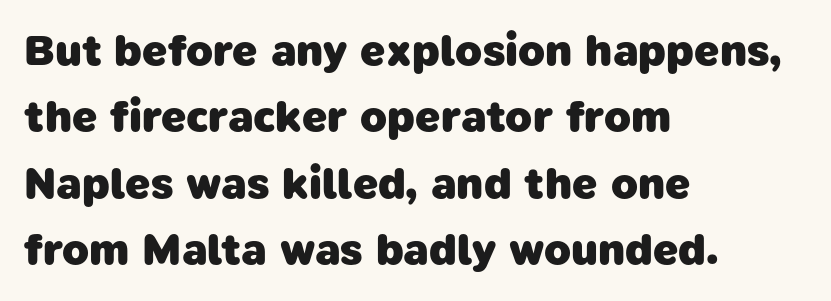
The image shows 44 px heavy sans-serif type; set left-aligned, normal line spacing (1.51x), normal letter spacing, not underlined; low stroke contrast and a medium x-height.
